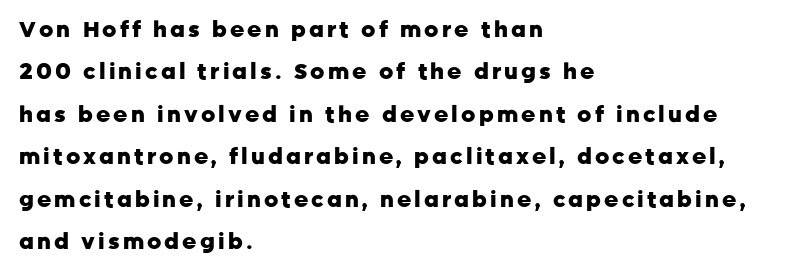
{"italic": "no", "bold": "yes", "underline": "no", "align": "left", "line_spacing": "loose", "line_spacing_ratio": 1.93, "glyph_px": 22}
